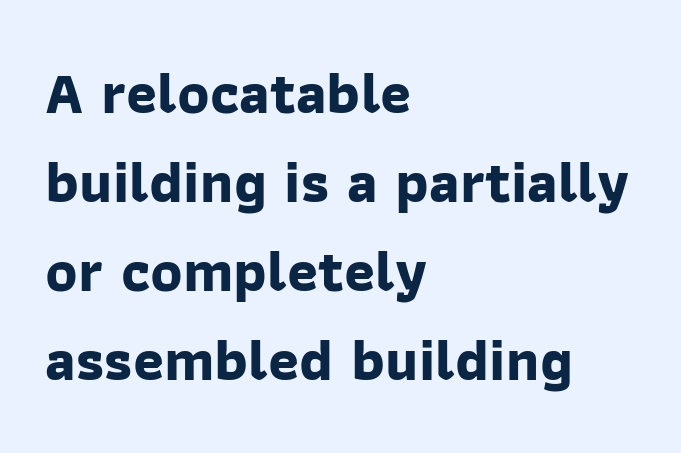
{"serif": "no", "bold": "yes", "weight": "bold", "width": "normal", "stroke_contrast": "low", "x_height": "medium", "monospaced": "no", "underline": "no", "align": "left", "line_spacing": "normal", "line_spacing_ratio": 1.51, "letter_spacing": "normal", "letter_spacing_em": 0.0, "glyph_px": 59}
